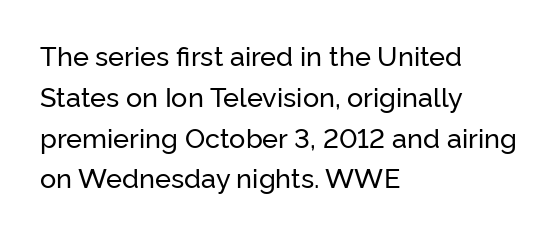
Q: Is the text italic (slanted)? A: No, it is upright.
Q: Is the text underlined? A: No.
Q: How is the paragraph aligned? A: Left-aligned.
Q: Is the spacing between letters normal or unusually wide? A: Normal.
Q: Is the spacing between lines tight, normal or loose? A: Normal.
